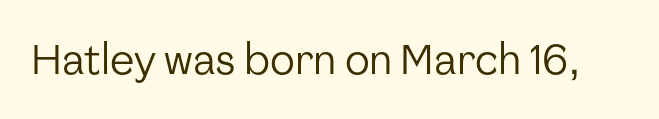
{"serif": "no", "italic": "no", "bold": "no", "weight": "regular", "width": "normal", "stroke_contrast": "low", "x_height": "medium", "monospaced": "no", "underline": "no", "letter_spacing": "normal", "letter_spacing_em": 0.0, "glyph_px": 41}
